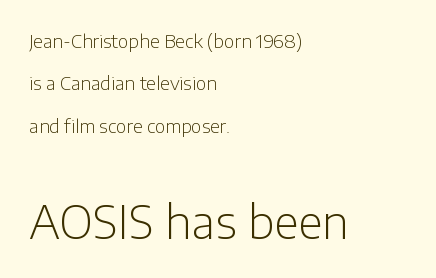
{"serif": "no", "italic": "no", "bold": "no", "weight": "light", "width": "normal", "stroke_contrast": "low", "x_height": "medium", "monospaced": "no", "underline": "no", "align": "left", "line_spacing": "loose", "line_spacing_ratio": 2.35, "letter_spacing": "normal", "letter_spacing_em": 0.0, "larger_block": "second", "size_ratio": 2.5, "glyph_px": 45}
